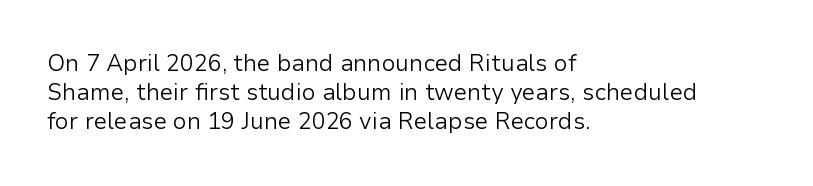
Q: Is the text bold? A: No.
Q: Is the text italic (slanted)? A: No, it is upright.
Q: Is the text underlined? A: No.
Q: How is the paragraph aligned? A: Left-aligned.
Q: Is the spacing between letters normal or unusually wide? A: Normal.
Q: Is the spacing between lines tight, normal or loose? A: Normal.
